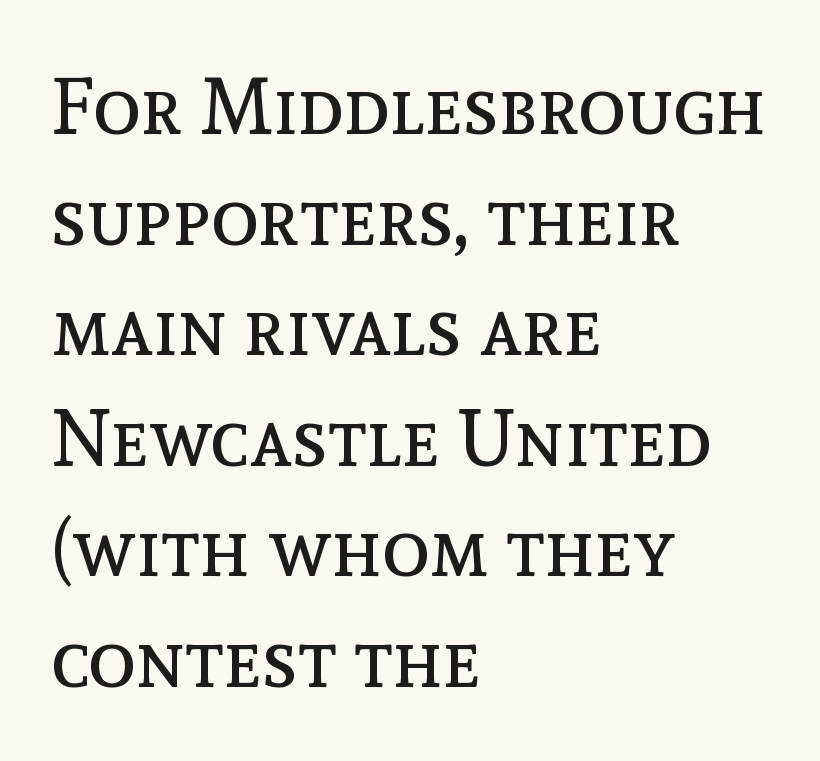
{"italic": "no", "bold": "no", "weight": "regular", "width": "normal", "x_height": "medium", "monospaced": "no", "underline": "no", "align": "left", "line_spacing": "normal", "line_spacing_ratio": 1.4, "letter_spacing": "normal", "letter_spacing_em": 0.0, "glyph_px": 79}
